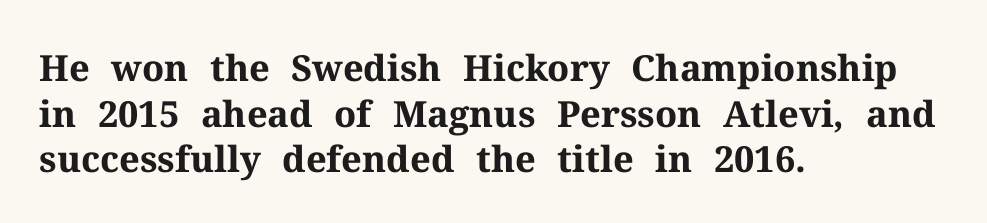
{"serif": "yes", "italic": "no", "bold": "yes", "weight": "bold", "width": "normal", "stroke_contrast": "medium", "x_height": "medium", "monospaced": "no", "underline": "no", "align": "left", "line_spacing": "normal", "line_spacing_ratio": 1.27, "letter_spacing": "normal", "letter_spacing_em": 0.0, "glyph_px": 36}
